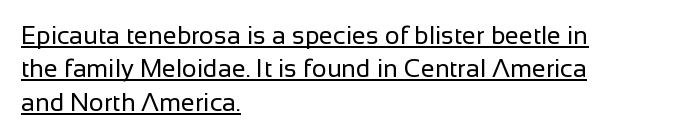
The image shows 25 px text type, upright; set left-aligned, normal line spacing (1.34x), normal letter spacing, underlined.
